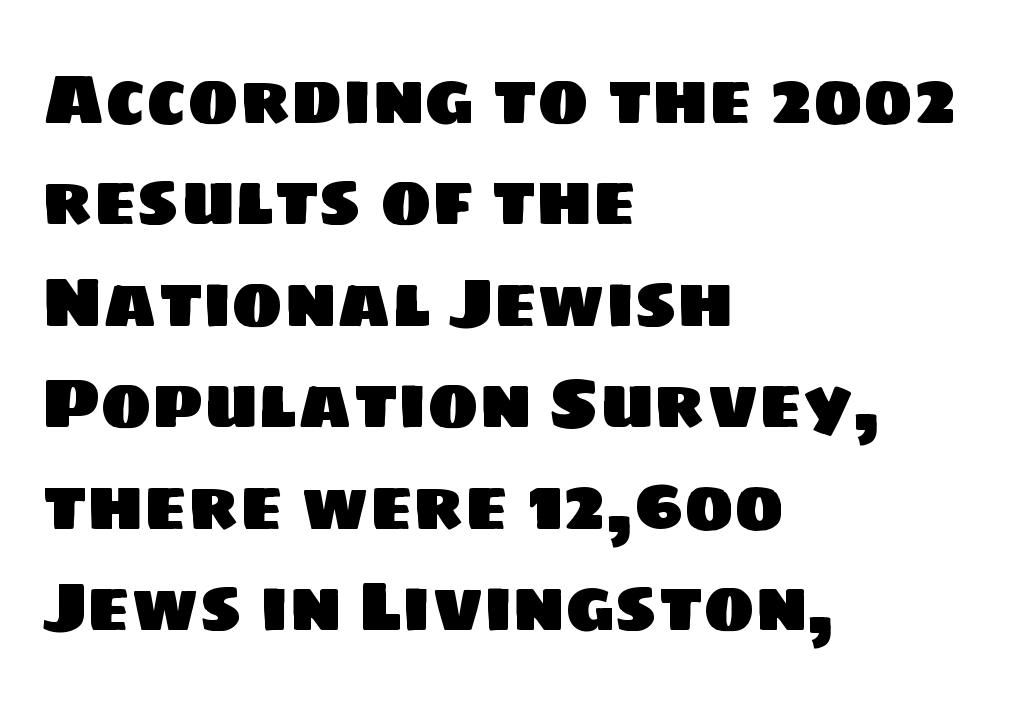
The image shows 69 px sans-serif type; set left-aligned, normal line spacing (1.47x), normal letter spacing, not underlined; low stroke contrast and a large x-height.
